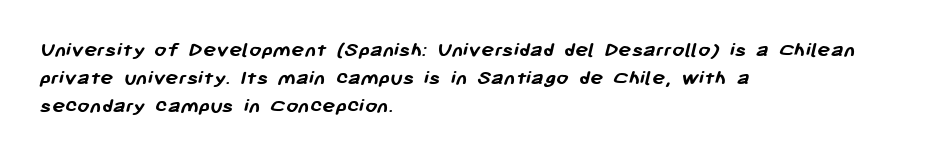
The setting favours the left margin, as ordinary paragraphs usually do. Students, this is bold: see how much ink each stroke carries. The type is set solid horizontally, with unmodified tracking. This rendering features lettering with no underline.
